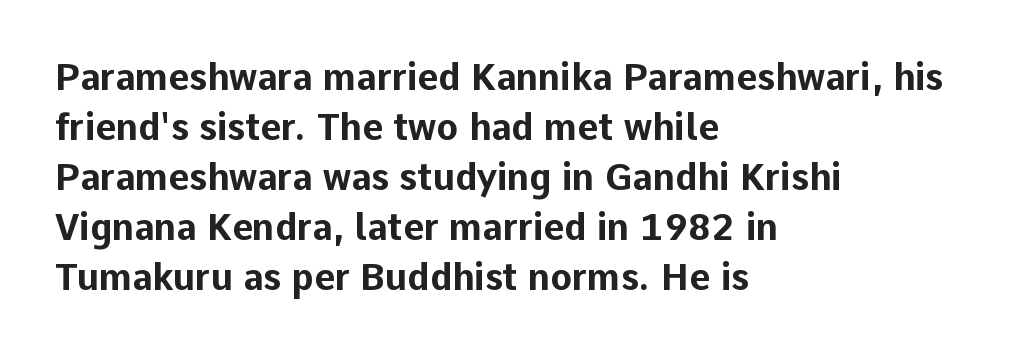
Q: Is the text bold? A: Yes.
Q: Is the text italic (slanted)? A: No, it is upright.
Q: Is the typeface a serif or a sans-serif typeface? A: Sans-serif.
Q: Is the text underlined? A: No.
Q: How is the paragraph aligned? A: Left-aligned.
Q: Is the spacing between letters normal or unusually wide? A: Normal.
Q: Is the spacing between lines tight, normal or loose? A: Normal.
Q: Width (condensed, normal, or wide)? A: Normal.
Q: Stroke contrast? A: Low.
Q: x-height? A: Medium.
Q: Monospaced? A: No.
